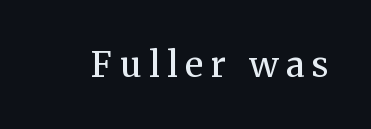
This sample uses a serif face. Is the type heavy? It reads as light-to-regular instead. Character widths vary here, with narrow letters taking less room than wide ones. Tracking value appears strongly positive — letters spread wide. Notice how the stems are strictly vertical — no italics here.
